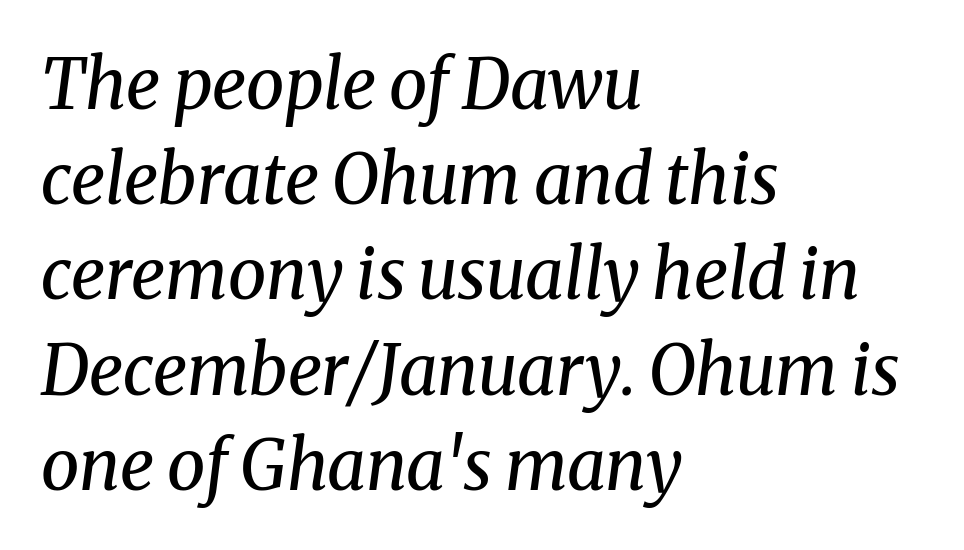
Reading down the block, your eye returns to a fixed left position each line. The passage shown is typeset with a serif family. Descenders hang freely into open space. The strokes are not fattened; the text isn't bold.
